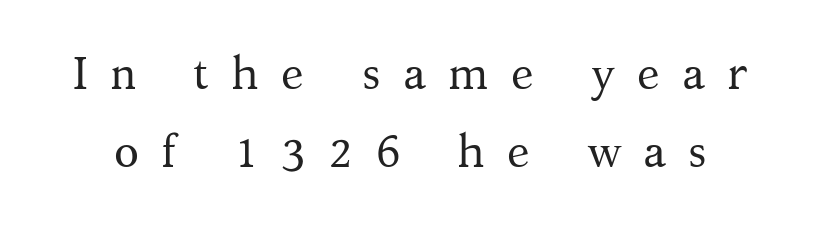
The image shows 46 px regular-weight serif type, upright; set normal line spacing (1.69x), unusually wide letter spacing (+0.48 em), not underlined; medium stroke contrast and a medium x-height.
